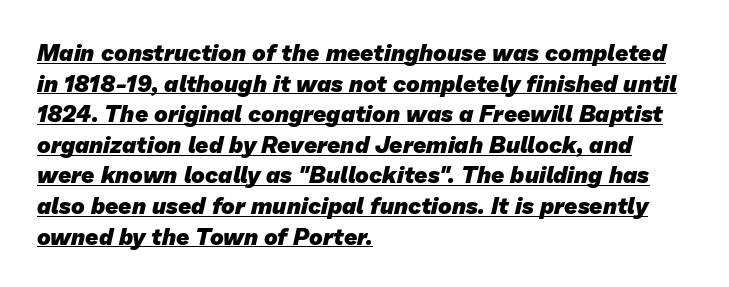
Q: Is the text bold? A: Yes.
Q: Is the text underlined? A: Yes.
Q: How is the paragraph aligned? A: Left-aligned.
Q: Is the spacing between letters normal or unusually wide? A: Normal.
Q: Is the spacing between lines tight, normal or loose? A: Normal.
